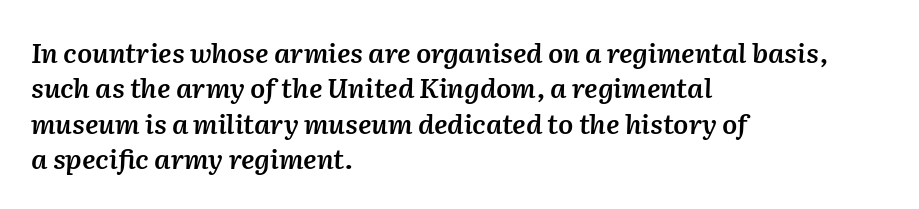
{"italic": "yes", "lean": "right", "slant_degrees": 2, "bold": "semi", "underline": "no", "align": "left", "line_spacing": "normal", "line_spacing_ratio": 1.31, "letter_spacing": "normal", "letter_spacing_em": 0.0, "glyph_px": 27}
